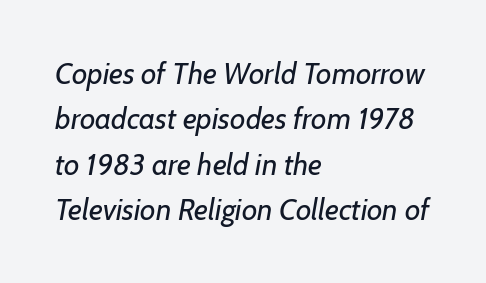
{"serif": "no", "bold": "no", "weight": "regular", "width": "normal", "stroke_contrast": "low", "x_height": "medium", "monospaced": "no", "underline": "no", "align": "left", "line_spacing": "normal", "line_spacing_ratio": 1.51, "letter_spacing": "normal", "letter_spacing_em": 0.0, "glyph_px": 30}
